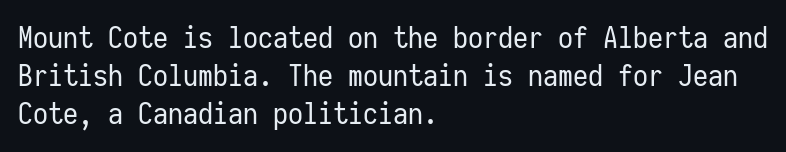
The image shows 30 px regular-weight, condensed sans-serif type, upright, monospaced; set left-aligned, normal line spacing (1.27x), normal letter spacing, not underlined; low stroke contrast and a medium x-height.
